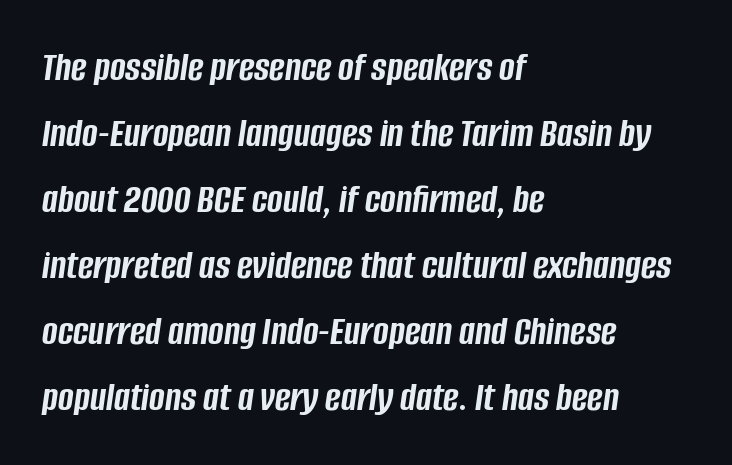
{"italic": "yes", "lean": "right", "slant_degrees": 8, "bold": "yes", "weight": "semibold", "width": "condensed", "stroke_contrast": "low", "x_height": "large", "monospaced": "no", "underline": "no", "align": "left", "line_spacing": "normal", "line_spacing_ratio": 1.57, "letter_spacing": "normal", "letter_spacing_em": 0.0, "glyph_px": 42}
